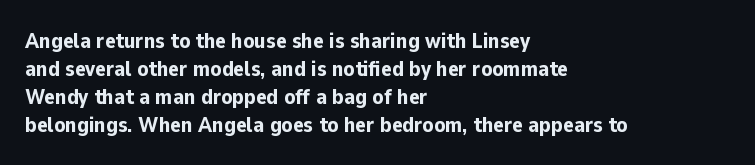
Q: Is the text bold? A: Yes.
Q: Is the text italic (slanted)? A: No, it is upright.
Q: Is the text underlined? A: No.
Q: How is the paragraph aligned? A: Left-aligned.
Q: Is the spacing between letters normal or unusually wide? A: Normal.
Q: Is the spacing between lines tight, normal or loose? A: Normal.
